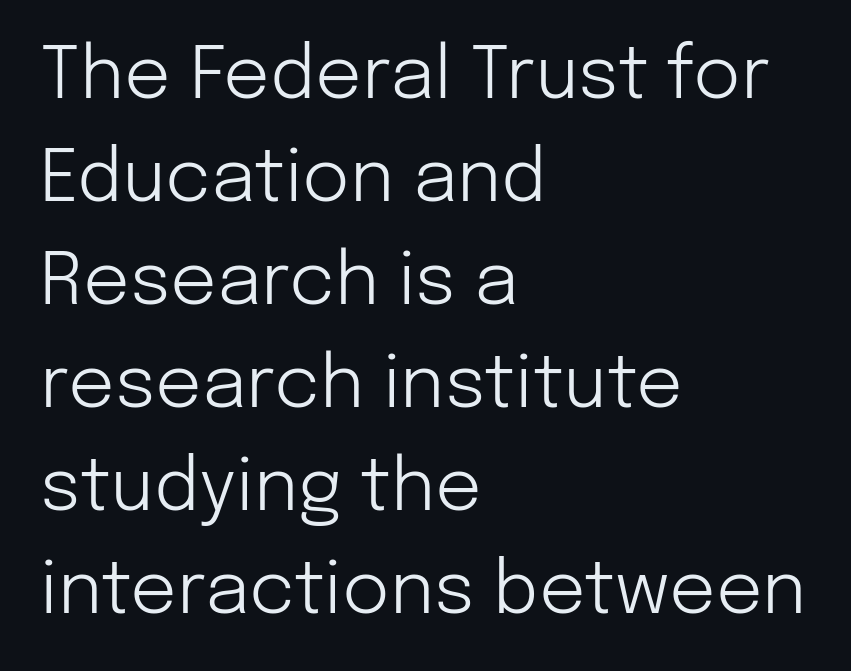
Each letter keeps its own natural width here, so spacing adapts to shape. The type sits square on the baseline with zero lean. Regarding leading, the lines here are spaced in the standard way. The space beneath each line is pristine and unruled. Is this a sans? Yes — the strokes have no serifs.
